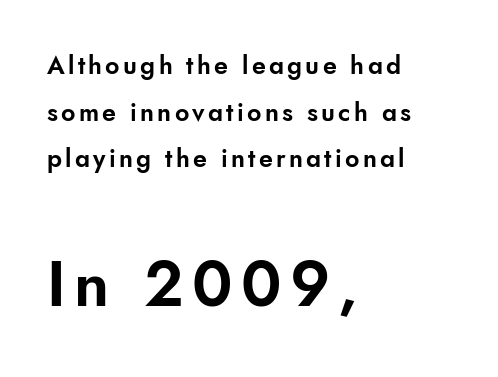
Each letter's strokes conclude bluntly, with no projecting serifs. Plain, unruled lines of type. Visually the block forms a straight wall on the left and a jagged coastline on the right. Does the bottom block carry the larger type? Yes, it does. Italic? Not at all — the glyphs are vertical.
